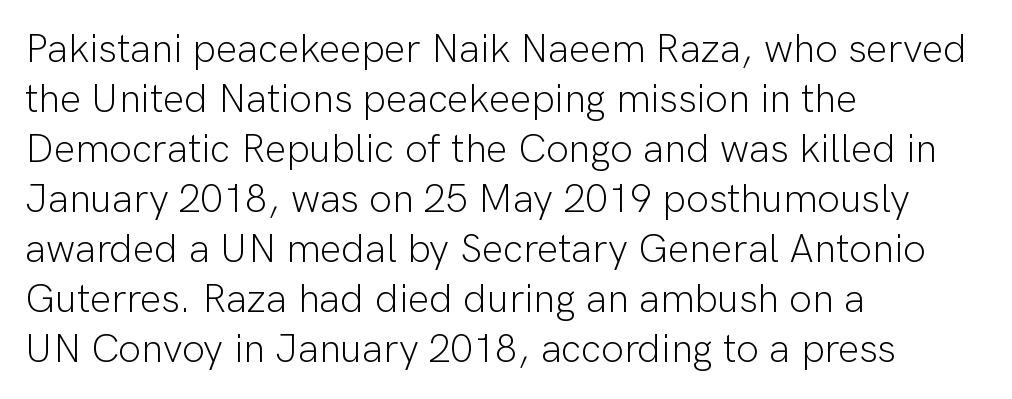
{"serif": "no", "italic": "no", "bold": "no", "weight": "light", "width": "normal", "stroke_contrast": "low", "x_height": "medium", "monospaced": "no", "underline": "no", "align": "left", "line_spacing": "normal", "line_spacing_ratio": 1.25, "letter_spacing": "normal", "letter_spacing_em": 0.0, "glyph_px": 40}
